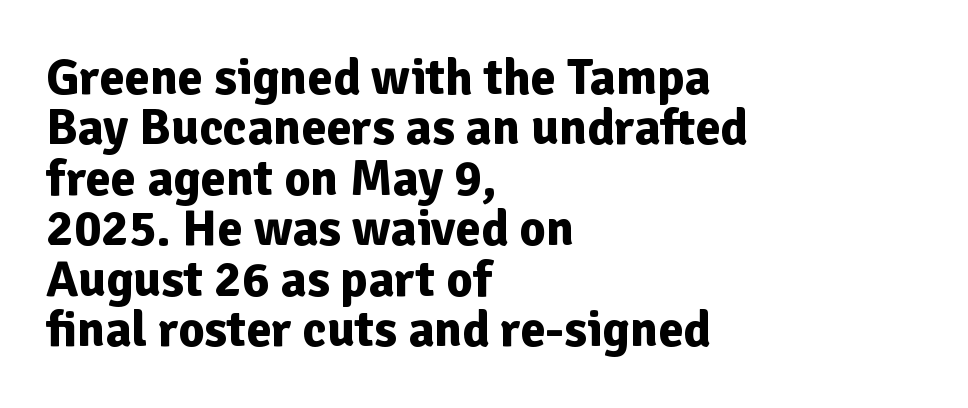
The image shows 51 px bold sans-serif type, upright; set left-aligned, tight line spacing (0.99x), normal letter spacing, not underlined; low stroke contrast and a medium x-height.
